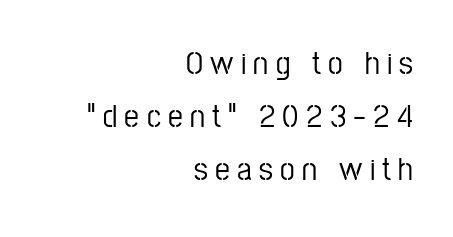
The image shows 33 px condensed sans-serif type, upright; set right-aligned, normal line spacing (1.61x), unusually wide letter spacing (+0.22 em), not underlined; low stroke contrast and a medium x-height.
